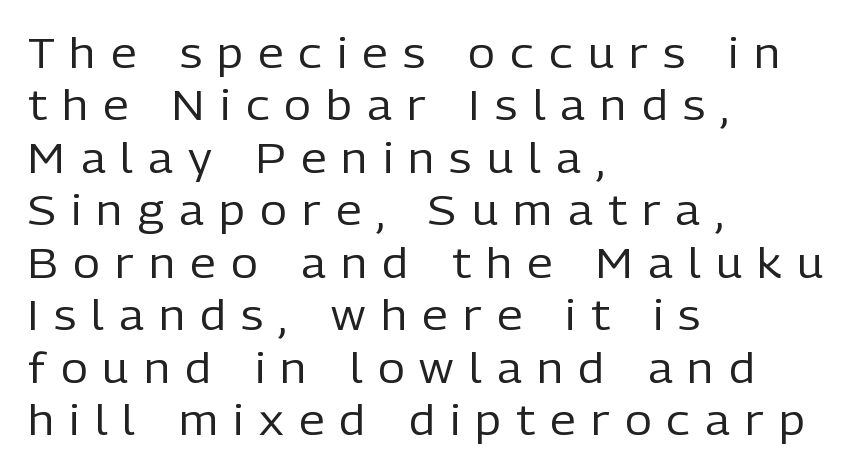
{"serif": "no", "italic": "no", "bold": "no", "weight": "regular", "width": "normal", "stroke_contrast": "low", "x_height": "medium", "monospaced": "no", "underline": "no", "align": "left", "line_spacing": "normal", "line_spacing_ratio": 1.28, "letter_spacing": "wide", "letter_spacing_em": 0.38, "glyph_px": 41}
